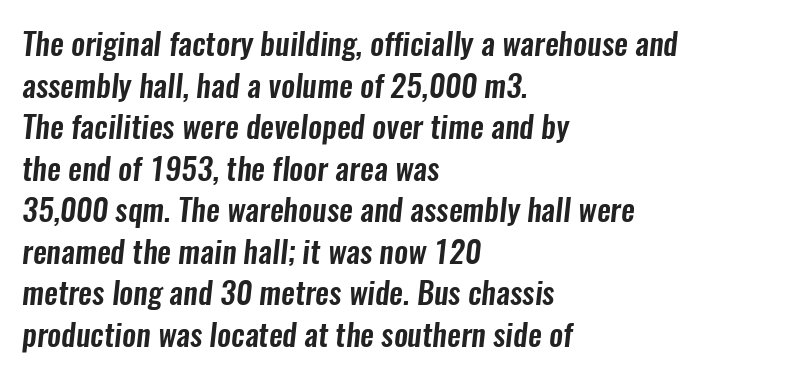
{"serif": "no", "width": "condensed", "stroke_contrast": "low", "x_height": "medium", "monospaced": "no", "underline": "no", "align": "left", "line_spacing": "normal", "line_spacing_ratio": 1.34, "letter_spacing": "normal", "letter_spacing_em": 0.0, "glyph_px": 31}
